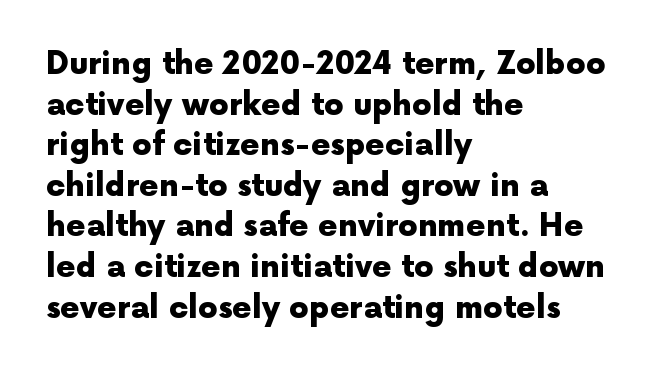
The image shows 31 px heavy sans-serif type, upright; set left-aligned, normal line spacing (1.31x), normal letter spacing, not underlined; a medium x-height.
